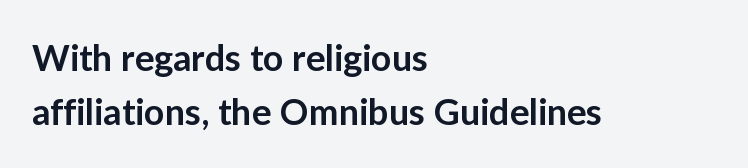
Q: Is the text bold? A: Semi-bold.
Q: Is the text italic (slanted)? A: No, it is upright.
Q: Is the typeface a serif or a sans-serif typeface? A: Sans-serif.
Q: Is the text underlined? A: No.
Q: How is the paragraph aligned? A: Left-aligned.
Q: Is the spacing between letters normal or unusually wide? A: Normal.
Q: Is the spacing between lines tight, normal or loose? A: Normal.
Q: Width (condensed, normal, or wide)? A: Normal.
Q: Stroke contrast? A: Low.
Q: x-height? A: Medium.
Q: Monospaced? A: No.
